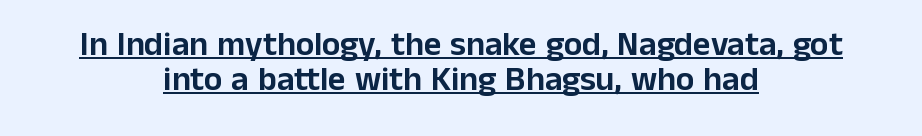
The image shows 34 px sans-serif type, upright; set centered, tight line spacing (1.04x), normal letter spacing, underlined; low stroke contrast and a medium x-height.
